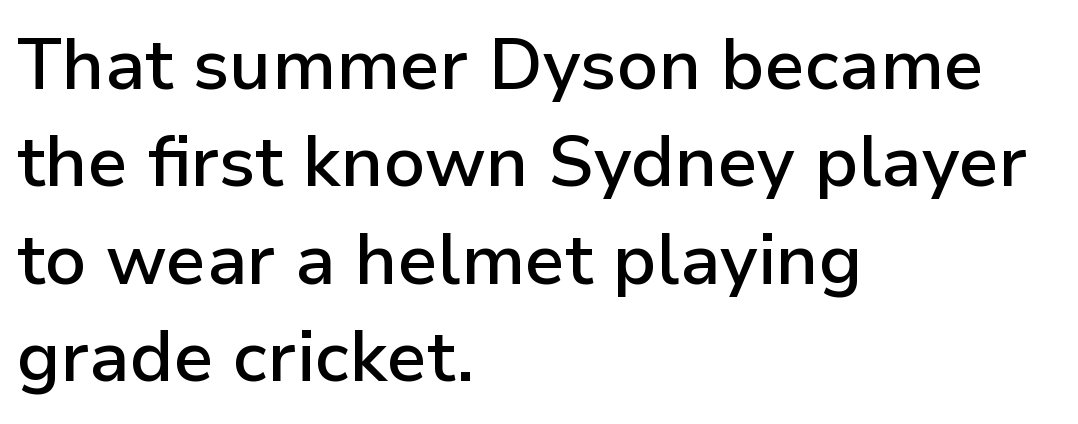
{"serif": "no", "italic": "no", "bold": "semi", "weight": "semibold", "width": "normal", "stroke_contrast": "low", "x_height": "medium", "monospaced": "no", "underline": "no", "align": "left", "line_spacing": "normal", "line_spacing_ratio": 1.37, "letter_spacing": "normal", "letter_spacing_em": 0.0, "glyph_px": 71}
